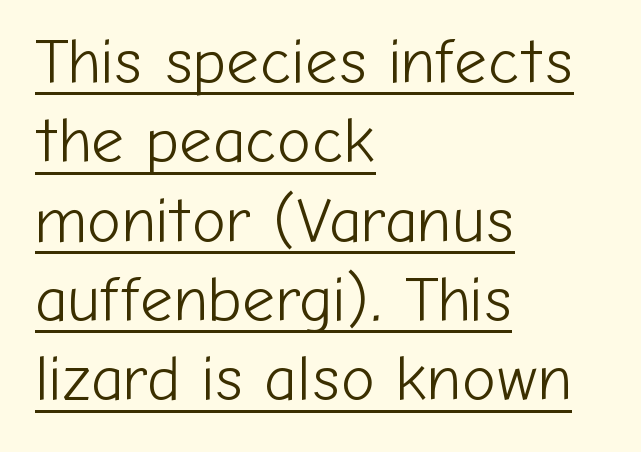
Emphasis is given by a line drawn under the lettering. All the whitespace from short lines collects on the right. You could not count columns in this text — the font is proportionally spaced. Inter-character spacing is left at the font's built-in metrics.
